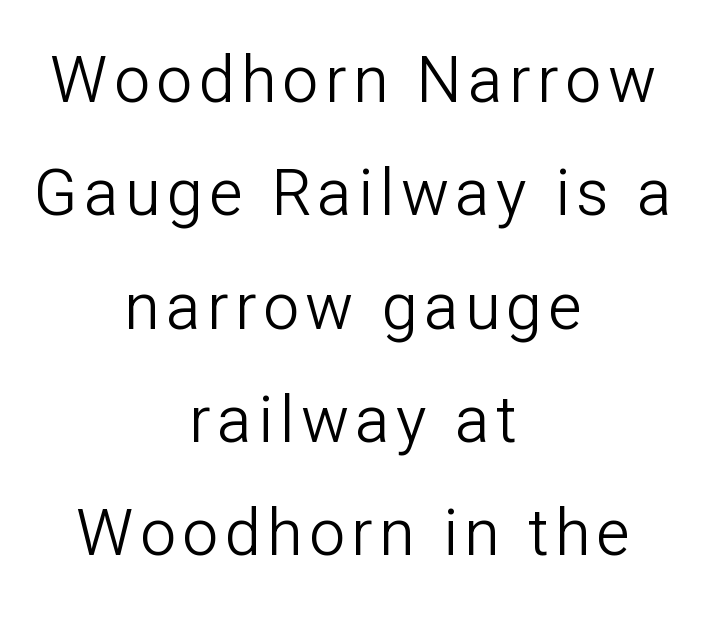
Q: Is the text bold? A: No.
Q: Is the text italic (slanted)? A: No, it is upright.
Q: Is the typeface a serif or a sans-serif typeface? A: Sans-serif.
Q: Is the text underlined? A: No.
Q: How is the paragraph aligned? A: Centered.
Q: Width (condensed, normal, or wide)? A: Normal.
Q: Stroke contrast? A: Low.
Q: x-height? A: Medium.
Q: Monospaced? A: No.
